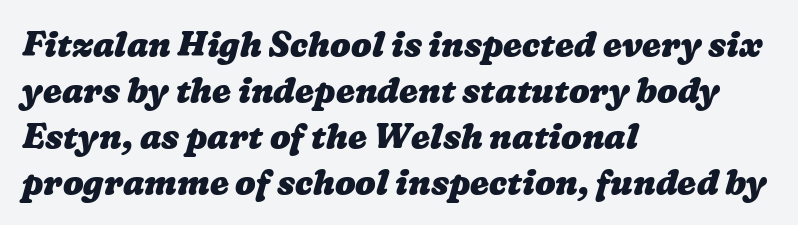
{"bold": "yes", "weight": "heavy", "width": "wide", "stroke_contrast": "low", "x_height": "medium", "monospaced": "no", "underline": "no", "align": "left", "line_spacing": "normal", "line_spacing_ratio": 1.35, "letter_spacing": "normal", "letter_spacing_em": 0.0, "glyph_px": 34}
